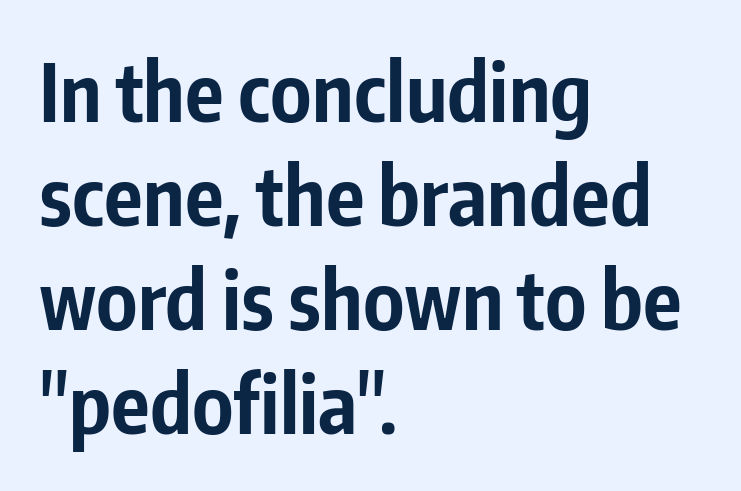
The lines are quadded left. These lines are rendered in a variable-pitch font. The strip under each line holds only bare page. This is roman type, the default non-slanted kind. Caption: standard tracking, unaltered.
